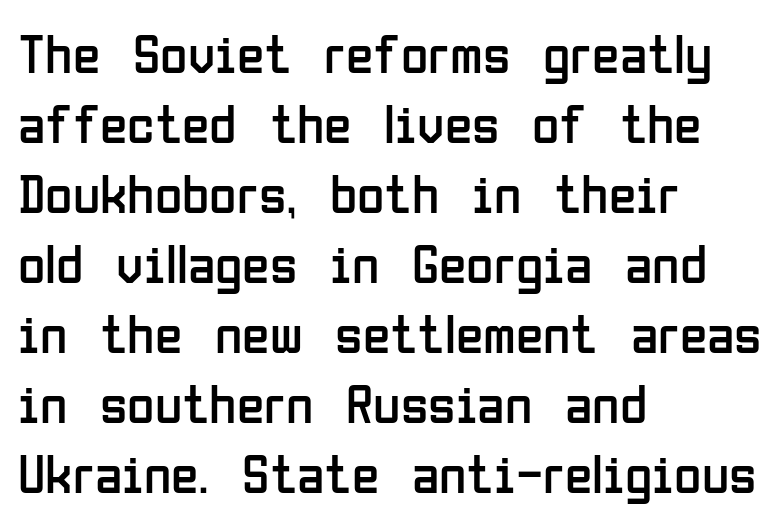
Q: Is the text bold? A: No.
Q: Is the text italic (slanted)? A: No, it is upright.
Q: Is the typeface a serif or a sans-serif typeface? A: Sans-serif.
Q: Is the text underlined? A: No.
Q: How is the paragraph aligned? A: Left-aligned.
Q: Is the spacing between letters normal or unusually wide? A: Normal.
Q: Is the spacing between lines tight, normal or loose? A: Normal.
Q: Width (condensed, normal, or wide)? A: Condensed.
Q: Stroke contrast? A: Low.
Q: x-height? A: Medium.
Q: Monospaced? A: No.
